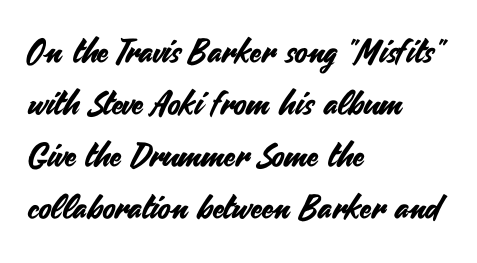
{"serif": "no", "width": "normal", "stroke_contrast": "medium", "x_height": "small", "monospaced": "no", "underline": "no", "align": "left", "line_spacing": "normal", "line_spacing_ratio": 1.58, "letter_spacing": "normal", "letter_spacing_em": 0.0, "glyph_px": 33}
